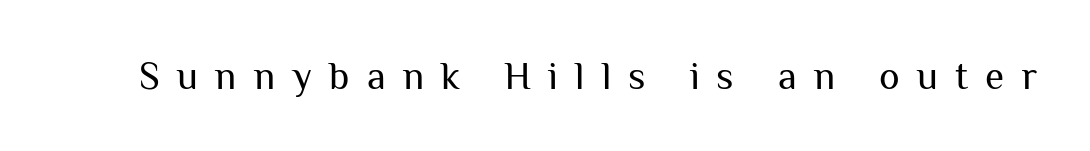
Q: Is the text bold? A: No.
Q: Is the text italic (slanted)? A: No, it is upright.
Q: Is the typeface a serif or a sans-serif typeface? A: Sans-serif.
Q: Is the text underlined? A: No.
Q: Is the spacing between letters normal or unusually wide? A: Unusually wide.
Q: Width (condensed, normal, or wide)? A: Normal.
Q: Stroke contrast? A: Medium.
Q: x-height? A: Medium.
Q: Monospaced? A: No.
